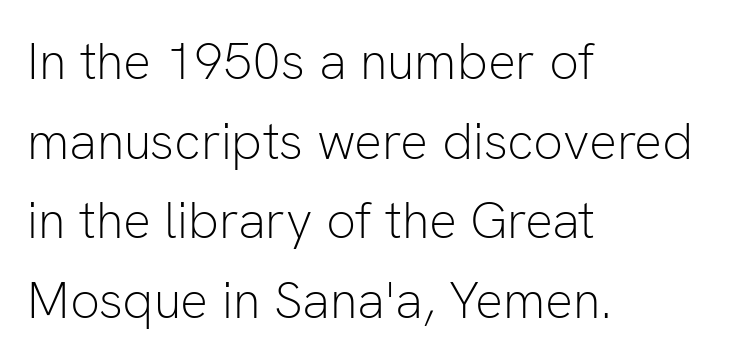
Q: Is the text bold? A: No.
Q: Is the text italic (slanted)? A: No, it is upright.
Q: Is the typeface a serif or a sans-serif typeface? A: Sans-serif.
Q: Is the text underlined? A: No.
Q: How is the paragraph aligned? A: Left-aligned.
Q: Is the spacing between letters normal or unusually wide? A: Normal.
Q: Is the spacing between lines tight, normal or loose? A: Normal.
Q: Width (condensed, normal, or wide)? A: Normal.
Q: Stroke contrast? A: Low.
Q: x-height? A: Medium.
Q: Monospaced? A: No.
